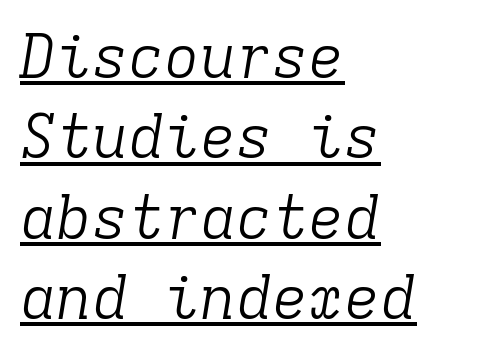
Q: Is the text bold? A: No.
Q: Is the text italic (slanted)? A: Yes, it leans right by about 9 degrees.
Q: Is the typeface a serif or a sans-serif typeface? A: Serif.
Q: Is the text underlined? A: Yes.
Q: How is the paragraph aligned? A: Left-aligned.
Q: Is the spacing between letters normal or unusually wide? A: Normal.
Q: Is the spacing between lines tight, normal or loose? A: Normal.
Q: Width (condensed, normal, or wide)? A: Normal.
Q: Stroke contrast? A: Low.
Q: x-height? A: Medium.
Q: Monospaced? A: Yes.
